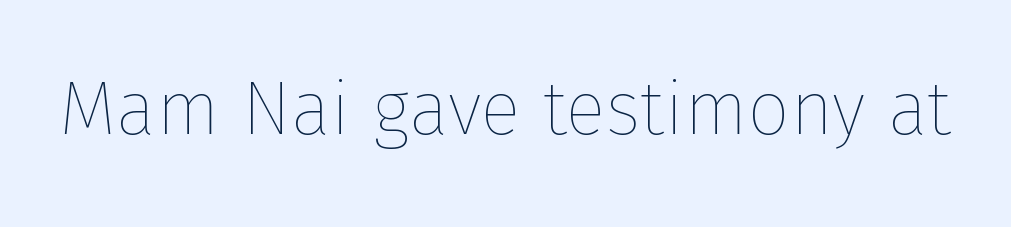
Q: Is the text bold? A: No.
Q: Is the text italic (slanted)? A: No, it is upright.
Q: Is the text underlined? A: No.
Q: Is the spacing between letters normal or unusually wide? A: Normal.
Q: Width (condensed, normal, or wide)? A: Normal.
Q: Stroke contrast? A: Low.
Q: x-height? A: Medium.
Q: Monospaced? A: No.
